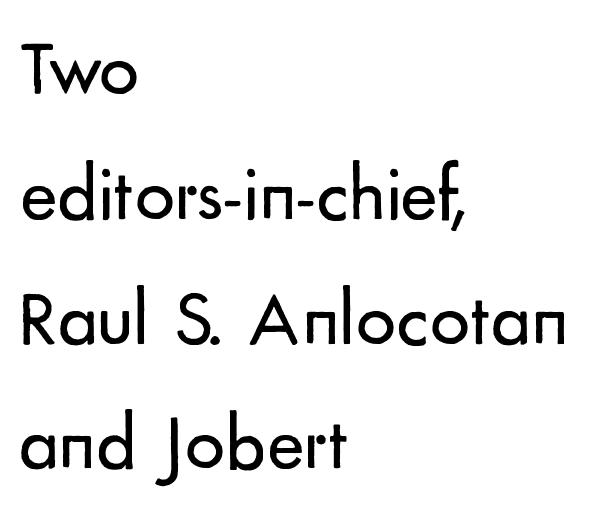
The image shows 79 px regular-weight sans-serif type, upright; set left-aligned, normal line spacing (1.58x), normal letter spacing, not underlined; low stroke contrast and a small x-height.
